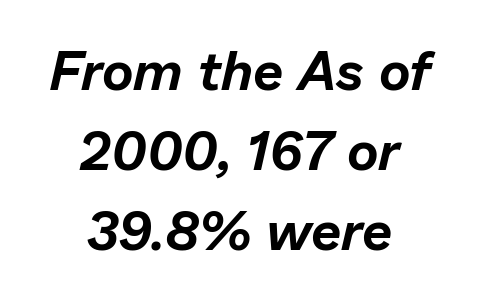
{"italic": "yes", "lean": "right", "slant_degrees": 13, "width": "normal", "stroke_contrast": "low", "x_height": "medium", "monospaced": "no", "underline": "no", "align": "center", "line_spacing": "normal", "line_spacing_ratio": 1.48, "letter_spacing": "normal", "letter_spacing_em": 0.0, "glyph_px": 54}
